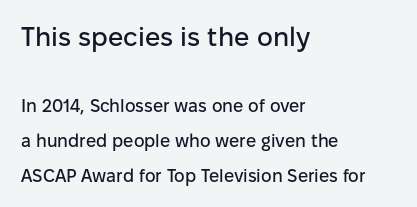
Q: Is the text italic (slanted)? A: No, it is upright.
Q: Is the text underlined? A: No.
Q: How is the paragraph aligned? A: Left-aligned.
Q: Is the spacing between letters normal or unusually wide? A: Normal.
Q: Is the spacing between lines tight, normal or loose? A: Loose.
Q: Which block of text is set in a larger size, the first (top) or the second (bottom)? A: The first (top) one.
